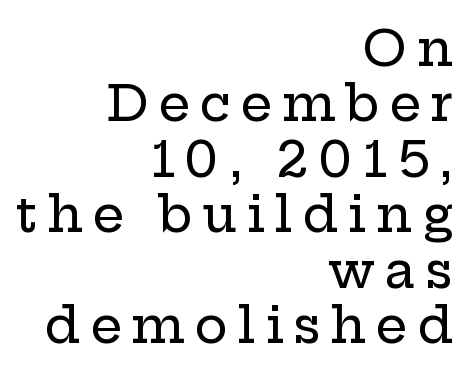
Q: Is the text italic (slanted)? A: No, it is upright.
Q: Is the typeface a serif or a sans-serif typeface? A: Serif.
Q: Is the text underlined? A: No.
Q: How is the paragraph aligned? A: Right-aligned.
Q: Is the spacing between lines tight, normal or loose? A: Tight.
Q: Width (condensed, normal, or wide)? A: Wide.
Q: Stroke contrast? A: Low.
Q: x-height? A: Medium.
Q: Monospaced? A: No.
